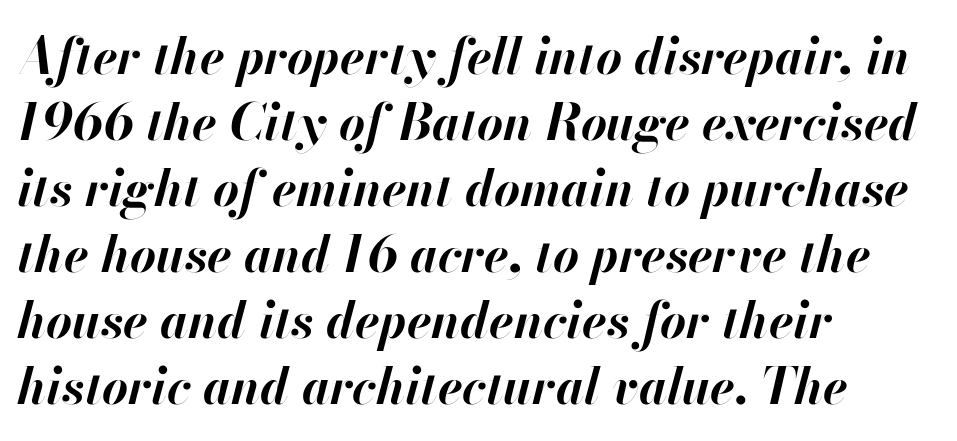
Q: Is the text bold? A: Yes.
Q: Is the text italic (slanted)? A: Yes, it leans right by about 13 degrees.
Q: Is the text underlined? A: No.
Q: How is the paragraph aligned? A: Left-aligned.
Q: Is the spacing between letters normal or unusually wide? A: Normal.
Q: Is the spacing between lines tight, normal or loose? A: Normal.
Q: Width (condensed, normal, or wide)? A: Normal.
Q: Stroke contrast? A: High.
Q: x-height? A: Small.
Q: Monospaced? A: No.
